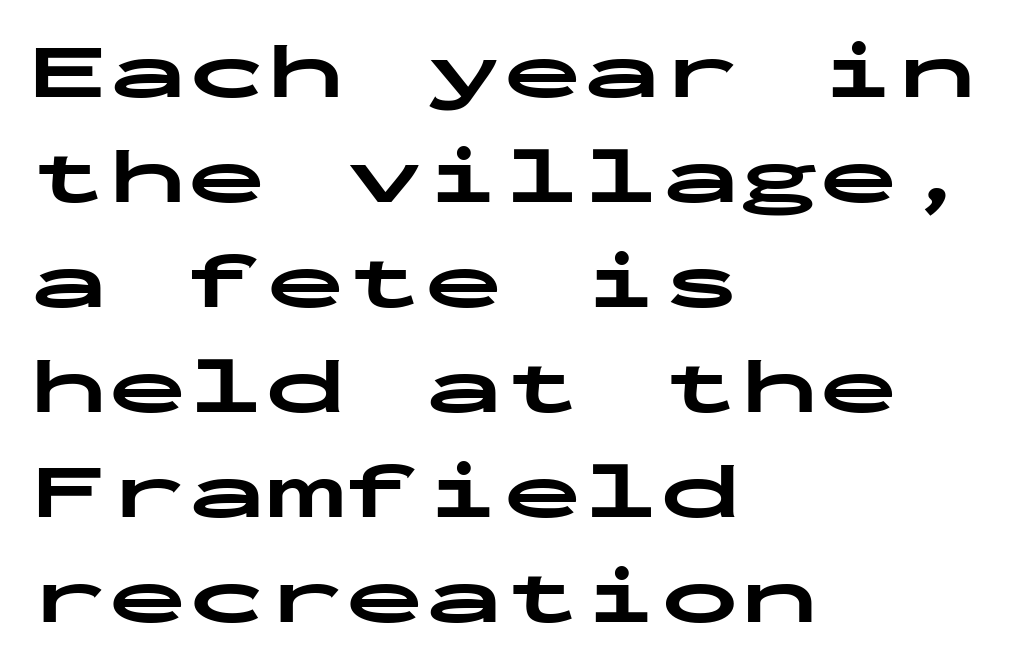
{"serif": "no", "italic": "no", "bold": "yes", "weight": "bold", "width": "wide", "stroke_contrast": "low", "x_height": "medium", "monospaced": "yes", "underline": "no", "align": "left", "line_spacing": "normal", "line_spacing_ratio": 1.33, "letter_spacing": "normal", "letter_spacing_em": 0.0, "glyph_px": 79}
